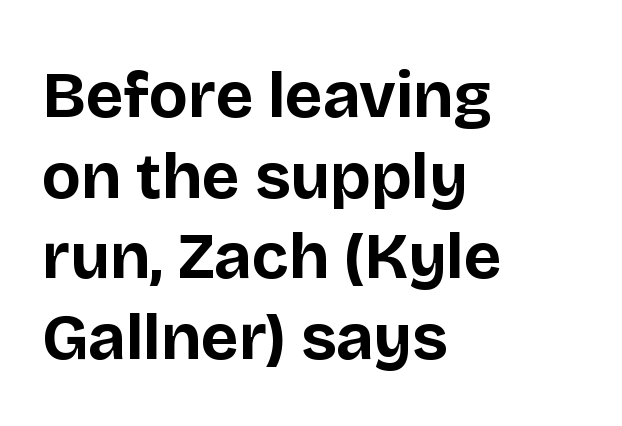
The image shows 65 px bold sans-serif type, upright; set left-aligned, line spacing 1.24x, normal letter spacing, not underlined; low stroke contrast and a large x-height.
